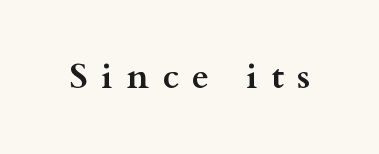
The image shows 35 px semibold, wide serif type, upright; set unusually wide letter spacing (+0.39 em), not underlined; medium stroke contrast and a small x-height.
